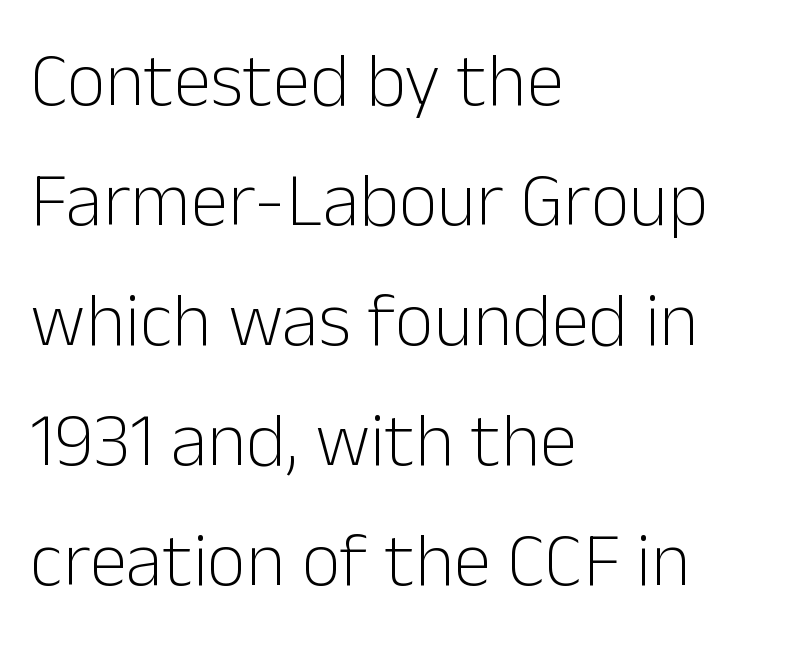
Q: Is the text bold? A: No.
Q: Is the text italic (slanted)? A: No, it is upright.
Q: Is the typeface a serif or a sans-serif typeface? A: Sans-serif.
Q: Is the text underlined? A: No.
Q: How is the paragraph aligned? A: Left-aligned.
Q: Is the spacing between letters normal or unusually wide? A: Normal.
Q: Is the spacing between lines tight, normal or loose? A: Normal.
Q: Width (condensed, normal, or wide)? A: Normal.
Q: Stroke contrast? A: Low.
Q: x-height? A: Medium.
Q: Monospaced? A: No.
